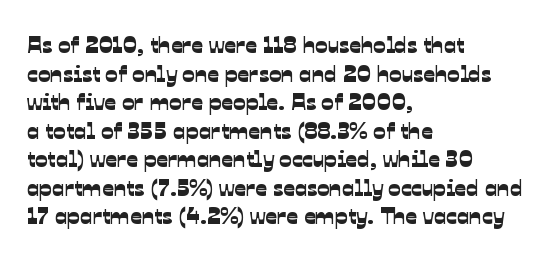
{"underline": "no", "align": "left", "line_spacing_ratio": 1.24, "letter_spacing": "normal", "letter_spacing_em": 0.0, "glyph_px": 23}
